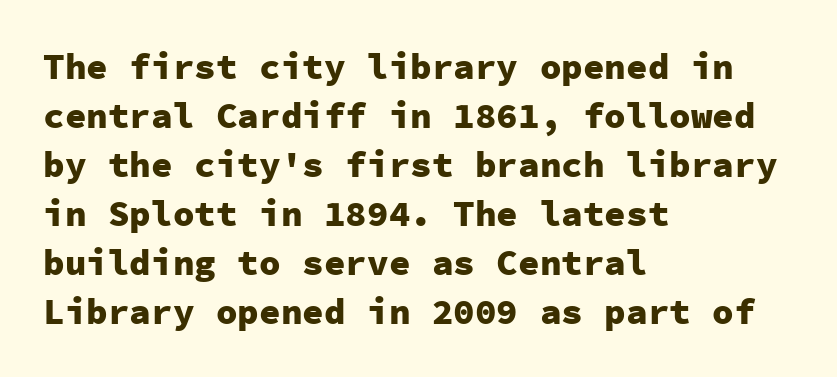
{"serif": "no", "italic": "no", "bold": "yes", "weight": "heavy", "width": "normal", "stroke_contrast": "low", "x_height": "medium", "monospaced": "yes", "underline": "no", "align": "left", "line_spacing": "normal", "line_spacing_ratio": 1.36, "letter_spacing": "normal", "letter_spacing_em": 0.0, "glyph_px": 36}
